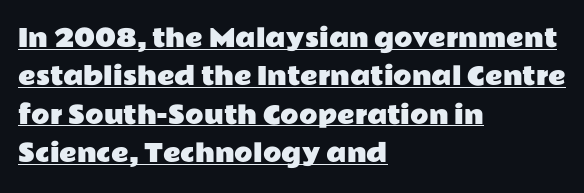
The image shows 24 px text type, upright; set left-aligned, normal line spacing (1.6x), normal letter spacing, underlined.
